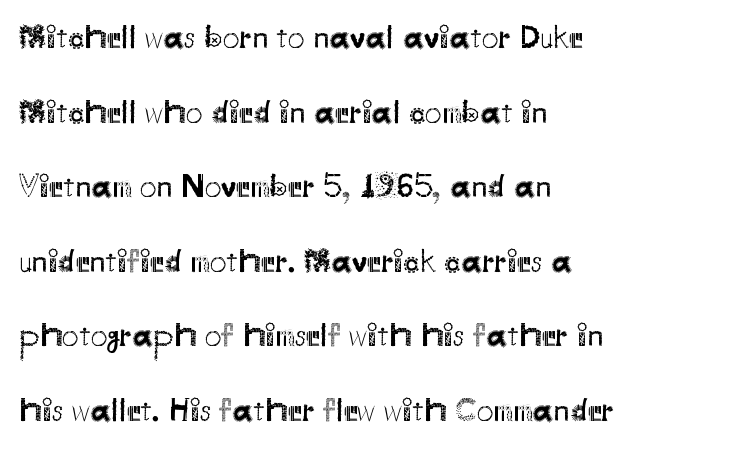
The image shows 33 px regular-weight sans-serif type, upright; set left-aligned, loose line spacing (2.26x), normal letter spacing, not underlined; medium stroke contrast and a small x-height.
